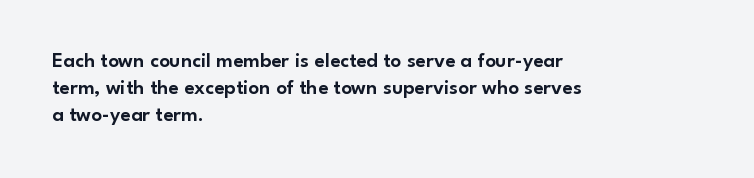
The image shows 21 px text type, upright; set left-aligned, normal line spacing (1.28x), normal letter spacing, not underlined.
